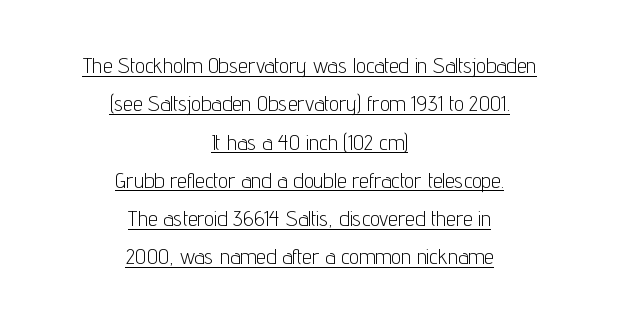
Q: Is the text bold? A: No.
Q: Is the text italic (slanted)? A: No, it is upright.
Q: Is the text underlined? A: Yes.
Q: How is the paragraph aligned? A: Centered.
Q: Is the spacing between letters normal or unusually wide? A: Normal.
